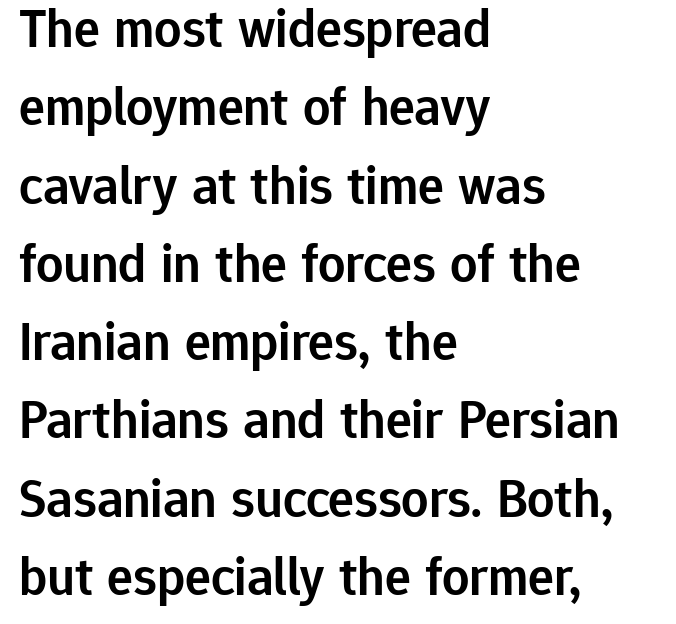
The image shows 54 px semibold sans-serif type, upright; set left-aligned, normal line spacing (1.45x), normal letter spacing, not underlined; low stroke contrast and a medium x-height.
